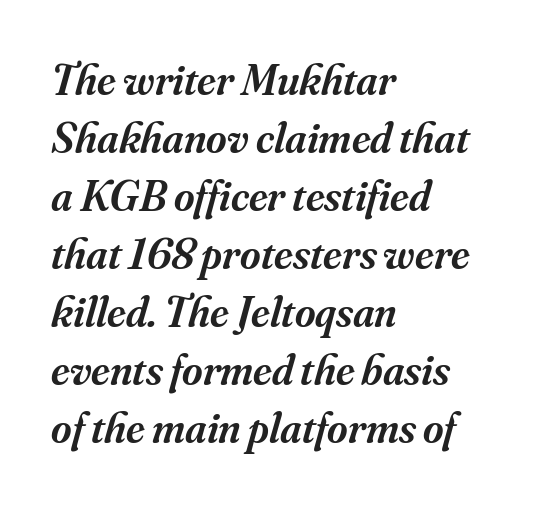
Horizontal bands of white between lines are of average thickness. The rendering anchors every line to the left-hand side. Does the lettering tilt? It does — this is italic. The characters look somewhat weighty, a semibold short of true bold. The designer went with a serif here, giving each stem small feet. Here the glyphs are tracked normally, forming tight word shapes.
